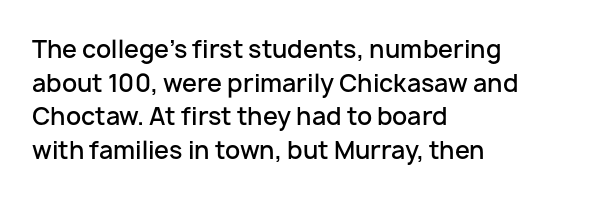
Q: Is the text bold? A: Semi-bold.
Q: Is the text italic (slanted)? A: No, it is upright.
Q: Is the text underlined? A: No.
Q: How is the paragraph aligned? A: Left-aligned.
Q: Is the spacing between letters normal or unusually wide? A: Normal.
Q: Is the spacing between lines tight, normal or loose? A: Normal.
